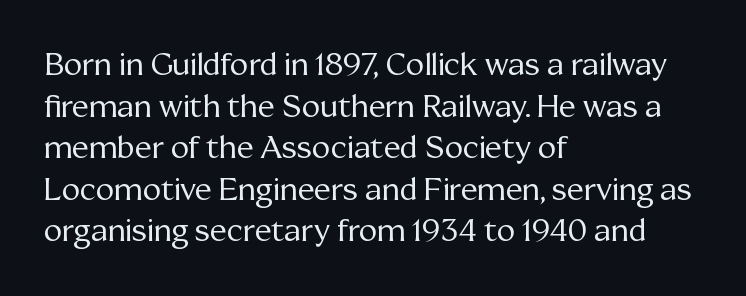
Note the varied advance widths — an 'i' is clearly narrower than an 'm'. This rendering uses left alignment, leaving the right contour irregular. No extra tracking has been applied to these lines. The baseline area is clear. On a weight scale, this lands at 450 or below.
